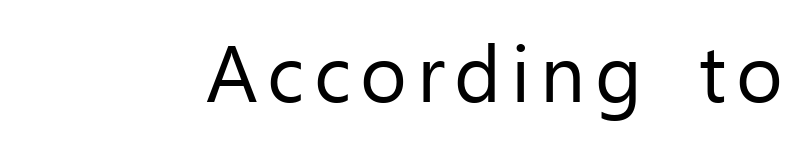
{"serif": "no", "italic": "no", "bold": "no", "weight": "regular", "width": "normal", "stroke_contrast": "low", "x_height": "medium", "monospaced": "no", "underline": "no", "glyph_px": 80}
